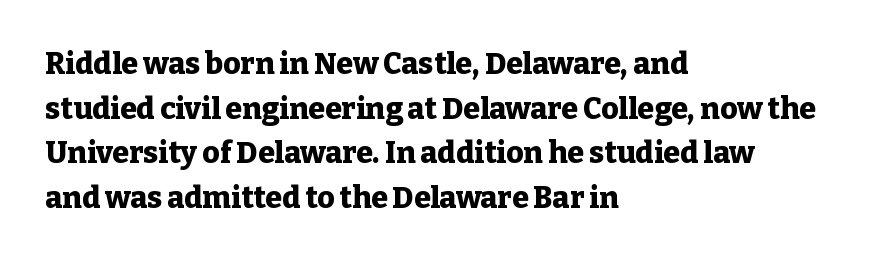
The rendering uses natural spacing where letterforms have individual widths. Typesetter's note: full bold, strokes at maximum text heaviness. Successive baselines arrive at the customary interval. A clean baseline with only descenders dipping below it. A classic flush-left, rag-right setting is used for this passage.
